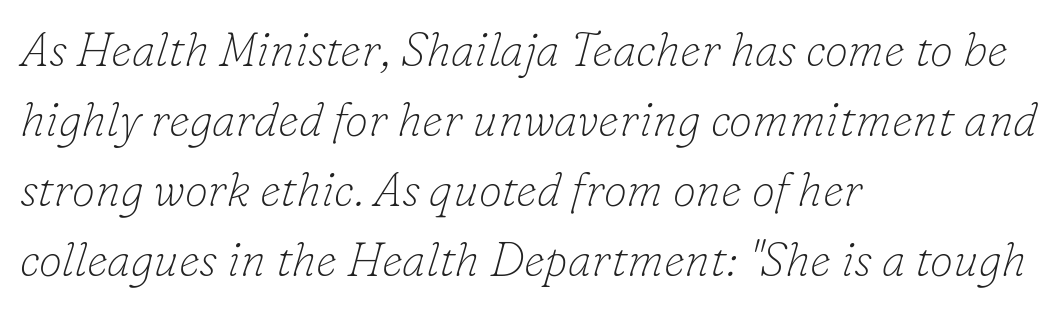
The paragraph shown leans on its left margin. The rendering uses natural spacing where letterforms have individual widths. On a weight scale, this lands at 450 or below. Look at the tracking — it's just the regular setting, nothing added.
